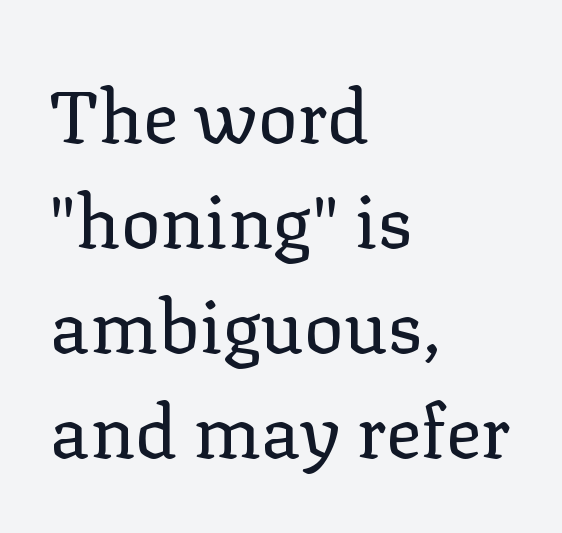
In CSS terms this would be text-align: left. The letters stand straight up with perfectly vertical stems. What stands out about the letter spacing? Nothing — it is the standard amount. Each letter keeps its own natural width here, so spacing adapts to shape. Does the leading feel generous? No, just average.
